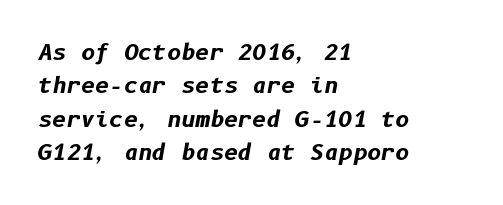
No word sits above an underline. How are the letters spaced? Ordinarily, with no added tracking. Does the lettering tilt? It does — this is italic. Every row of glyphs begins at an identical x-position on the left.
